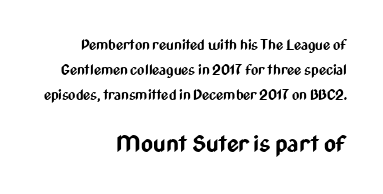
Q: Is the text bold? A: Yes.
Q: Is the text italic (slanted)? A: No, it is upright.
Q: Is the text underlined? A: No.
Q: How is the paragraph aligned? A: Right-aligned.
Q: Is the spacing between letters normal or unusually wide? A: Normal.
Q: Which block of text is set in a larger size, the first (top) or the second (bottom)? A: The second (bottom) one.
